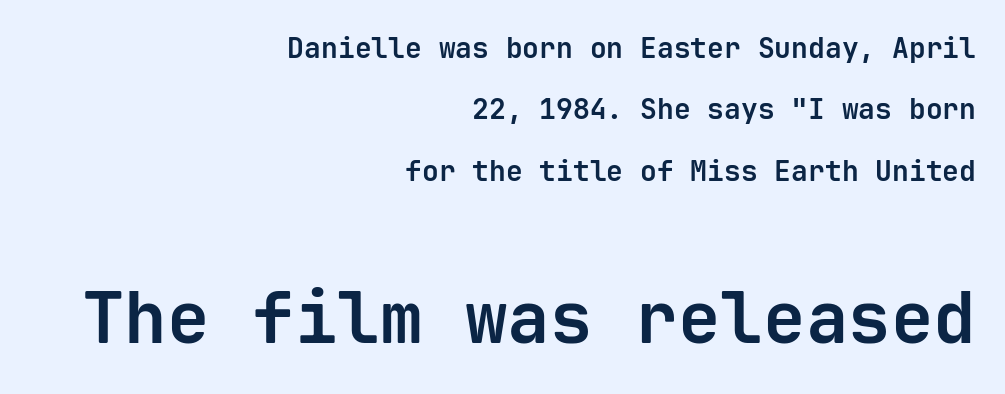
Q: Is the text bold? A: Yes.
Q: Is the text italic (slanted)? A: No, it is upright.
Q: Is the typeface a serif or a sans-serif typeface? A: Sans-serif.
Q: Is the text underlined? A: No.
Q: How is the paragraph aligned? A: Right-aligned.
Q: Is the spacing between letters normal or unusually wide? A: Normal.
Q: Is the spacing between lines tight, normal or loose? A: Loose.
Q: Which block of text is set in a larger size, the first (top) or the second (bottom)? A: The second (bottom) one.
Q: Width (condensed, normal, or wide)? A: Normal.
Q: Stroke contrast? A: Low.
Q: x-height? A: Medium.
Q: Monospaced? A: Yes.
